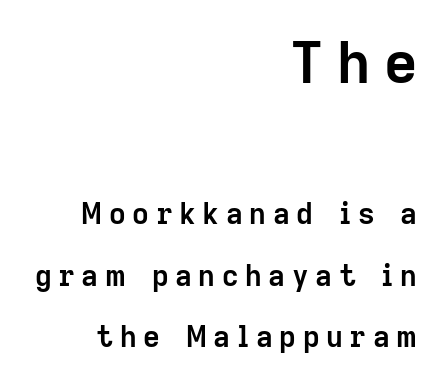
The image shows 58 px semibold sans-serif type, upright; set right-aligned, loose line spacing (2.12x), unusually wide letter spacing (+0.23 em), not underlined; the first (top) block is 2.0x larger; low stroke contrast and a medium x-height.
